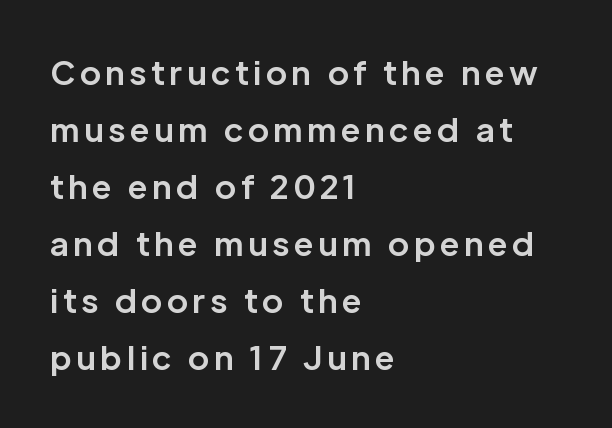
Q: Is the text bold? A: Yes.
Q: Is the text italic (slanted)? A: No, it is upright.
Q: Is the typeface a serif or a sans-serif typeface? A: Sans-serif.
Q: Is the text underlined? A: No.
Q: How is the paragraph aligned? A: Left-aligned.
Q: Width (condensed, normal, or wide)? A: Normal.
Q: Stroke contrast? A: Low.
Q: x-height? A: Medium.
Q: Monospaced? A: No.
